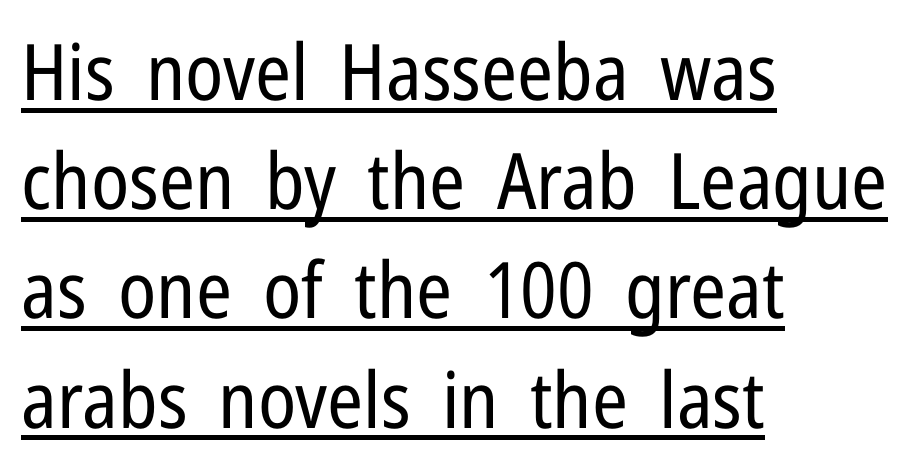
This sample carries an underscore along the baseline area. Here the designer chose a conventional face with non-uniform glyph widths. No extra tracking has been applied to these lines. Compared with typical paragraphs, the rows here are spaced about the same. The type family on display is of the sans-serif kind.
